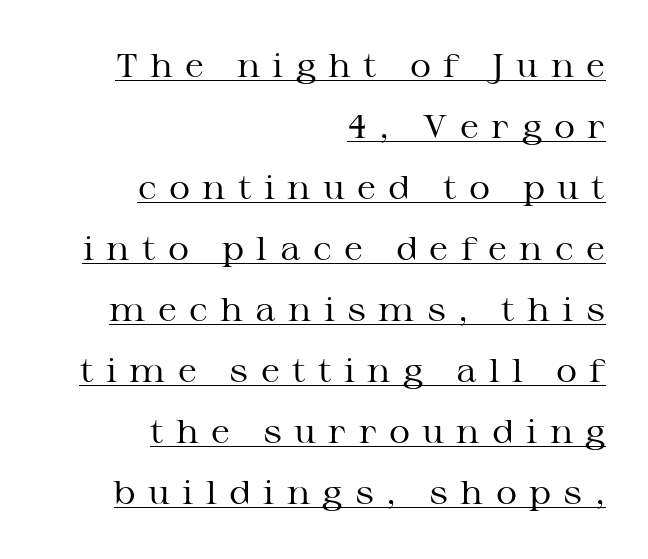
{"serif": "yes", "italic": "no", "bold": "no", "weight": "regular", "width": "wide", "stroke_contrast": "medium", "x_height": "medium", "monospaced": "no", "underline": "yes", "align": "right", "line_spacing_ratio": 1.85, "letter_spacing": "wide", "letter_spacing_em": 0.37, "glyph_px": 33}
